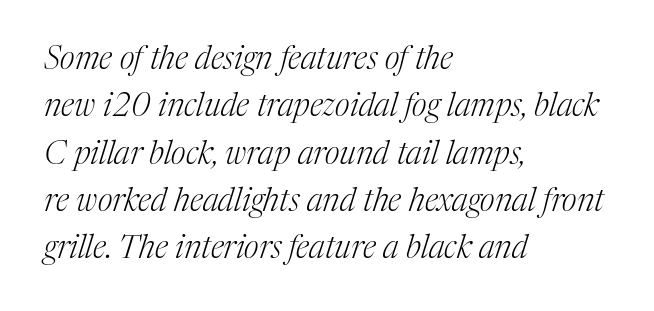
{"serif": "yes", "italic": "yes", "lean": "right", "slant_degrees": 17, "bold": "no", "weight": "light", "width": "normal", "stroke_contrast": "medium", "x_height": "medium", "monospaced": "no", "underline": "no", "align": "left", "line_spacing": "normal", "line_spacing_ratio": 1.48, "letter_spacing": "normal", "letter_spacing_em": 0.0, "glyph_px": 32}
